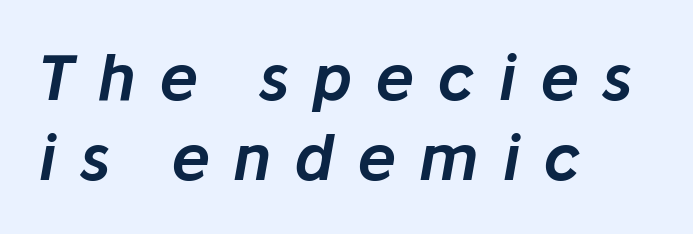
Q: Is the text italic (slanted)? A: Yes, it leans right by about 10 degrees.
Q: Is the text underlined? A: No.
Q: How is the paragraph aligned? A: Left-aligned.
Q: Is the spacing between letters normal or unusually wide? A: Unusually wide.
Q: Is the spacing between lines tight, normal or loose? A: Normal.
Q: Width (condensed, normal, or wide)? A: Normal.
Q: Stroke contrast? A: Low.
Q: x-height? A: Medium.
Q: Monospaced? A: No.
